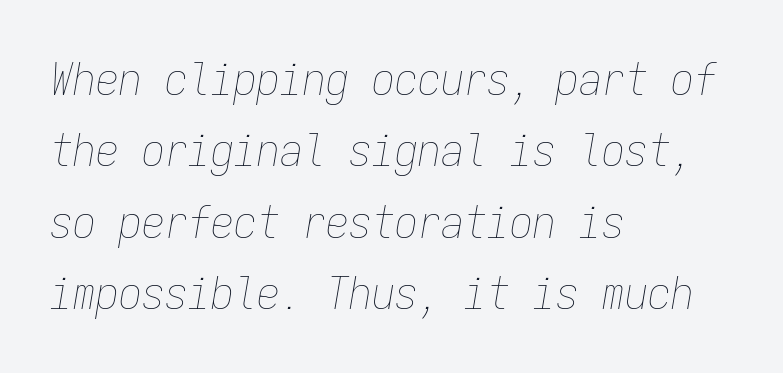
Q: Is the text bold? A: No.
Q: Is the text italic (slanted)? A: Yes, it leans right by about 9 degrees.
Q: Is the text underlined? A: No.
Q: How is the paragraph aligned? A: Left-aligned.
Q: Is the spacing between letters normal or unusually wide? A: Normal.
Q: Is the spacing between lines tight, normal or loose? A: Normal.
Q: Width (condensed, normal, or wide)? A: Condensed.
Q: Stroke contrast? A: Low.
Q: x-height? A: Medium.
Q: Monospaced? A: Yes.
